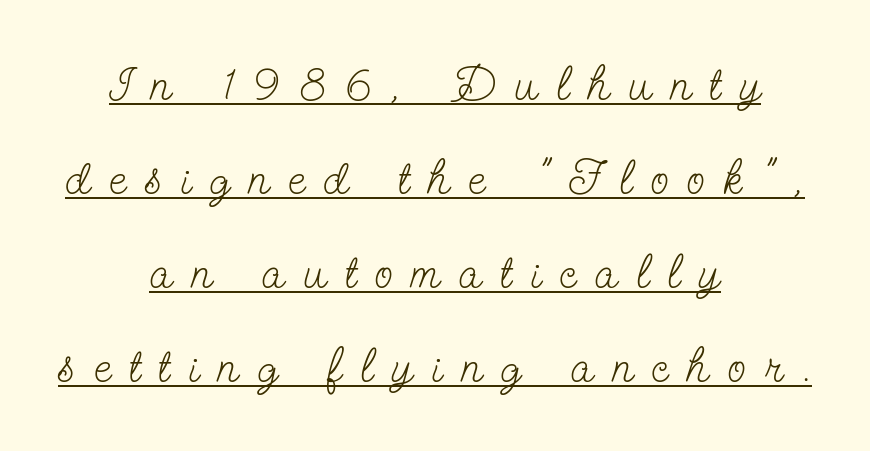
{"serif": "yes", "bold": "no", "weight": "light", "width": "condensed", "stroke_contrast": "low", "x_height": "small", "monospaced": "no", "underline": "yes", "align": "center", "line_spacing": "loose", "line_spacing_ratio": 2.0, "letter_spacing": "wide", "letter_spacing_em": 0.41, "glyph_px": 47}
